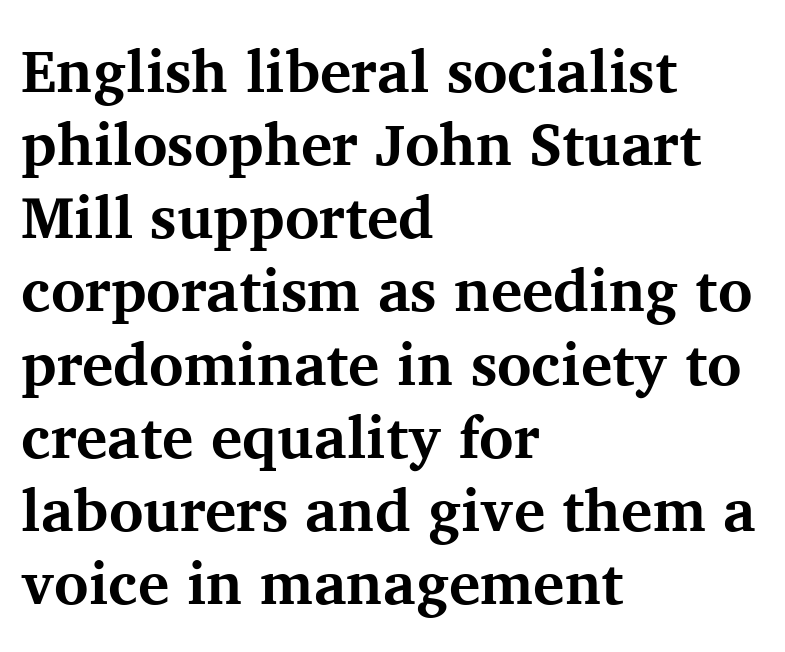
The typesetting leans heavy: a genuine bold. Where is the straight margin? On the left. Looks like regular typesetting: each glyph gets only the width it needs. A typesetter would call this zero additional tracking. A clean baseline with only descenders dipping below it.
